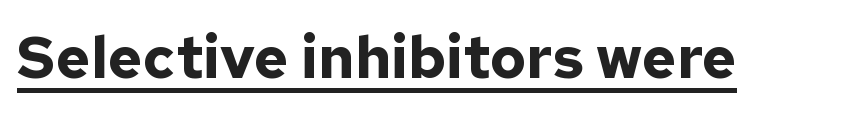
A typographer would call this underscored text. The face used here is rendered with its standard letterfit. The font's upright variant was chosen for this text. Students, this is bold: see how much ink each stroke carries. Is this a sans? Yes — the strokes have no serifs.
